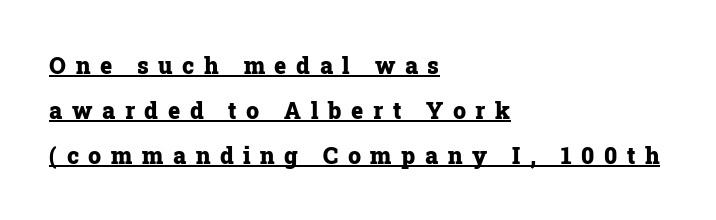
The image shows 23 px bold type, upright; set left-aligned, loose line spacing (1.95x), unusually wide letter spacing (+0.42 em), underlined.
